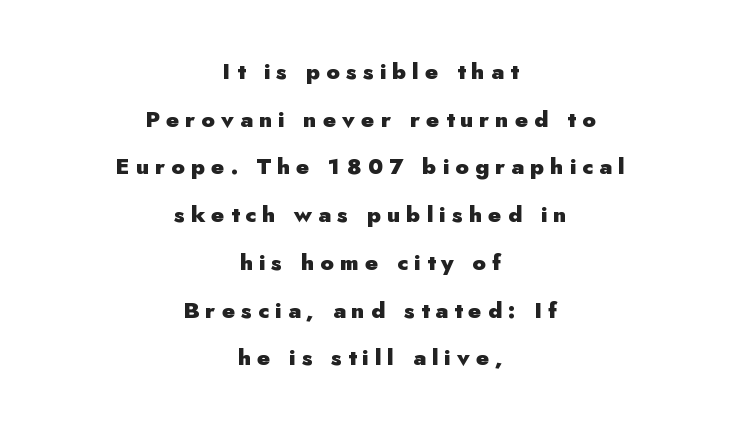
The image shows 22 px bold type, upright; set centered, loose line spacing (2.17x), unusually wide letter spacing (+0.28 em), not underlined.
